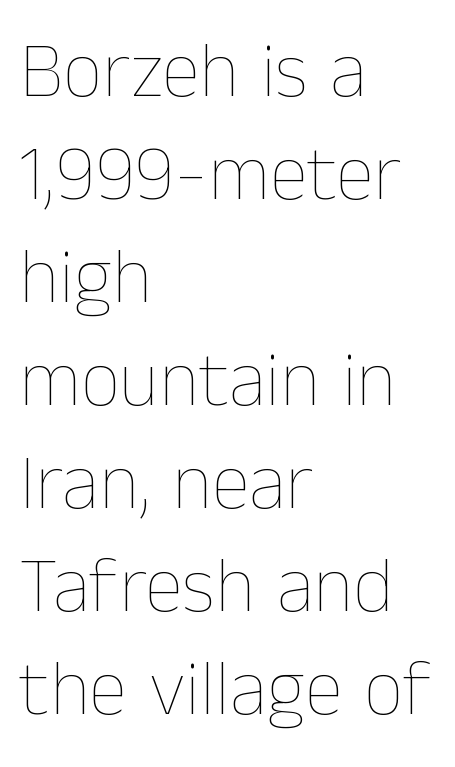
The image shows 78 px thin type, upright; set left-aligned, normal line spacing (1.32x), normal letter spacing, not underlined; low stroke contrast and a medium x-height.
